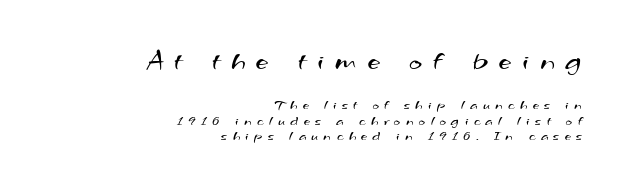
{"serif": "no", "bold": "no", "weight": "regular", "width": "wide", "stroke_contrast": "medium", "x_height": "small", "monospaced": "no", "underline": "no", "align": "right", "line_spacing": "tight", "line_spacing_ratio": 1.1, "letter_spacing": "wide", "letter_spacing_em": 0.39, "larger_block": "first", "size_ratio": 2.0, "glyph_px": 28}
